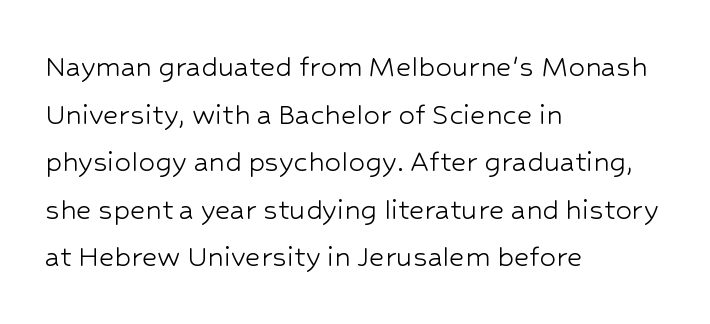
{"serif": "no", "italic": "no", "bold": "no", "weight": "light", "width": "normal", "stroke_contrast": "low", "x_height": "medium", "monospaced": "no", "underline": "no", "align": "left", "line_spacing": "normal", "line_spacing_ratio": 1.44, "letter_spacing": "normal", "letter_spacing_em": 0.0, "glyph_px": 33}
